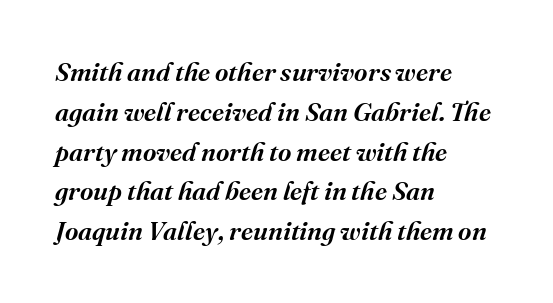
Q: Is the text bold? A: Semi-bold.
Q: Is the text italic (slanted)? A: Yes, it leans right by about 16 degrees.
Q: Is the text underlined? A: No.
Q: How is the paragraph aligned? A: Left-aligned.
Q: Is the spacing between letters normal or unusually wide? A: Normal.
Q: Is the spacing between lines tight, normal or loose? A: Normal.
